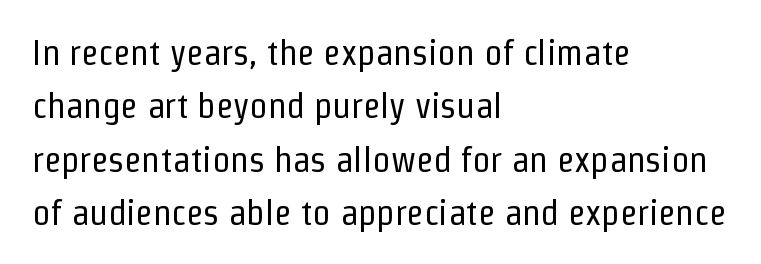
This rendering leaves character spacing at its baseline value. Baseline-to-baseline distance is the conventional proportion of letter height. It's the straight-up-and-down kind of type. The letters look calm and open, with moderate or lighter stems.
